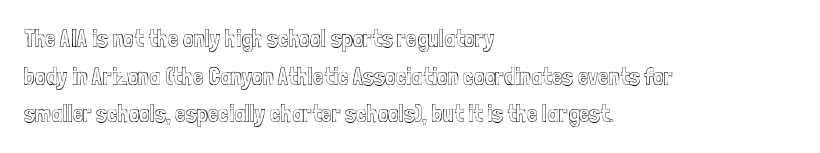
The image shows 24 px text type, upright; set left-aligned, normal line spacing (1.57x), normal letter spacing, not underlined.
